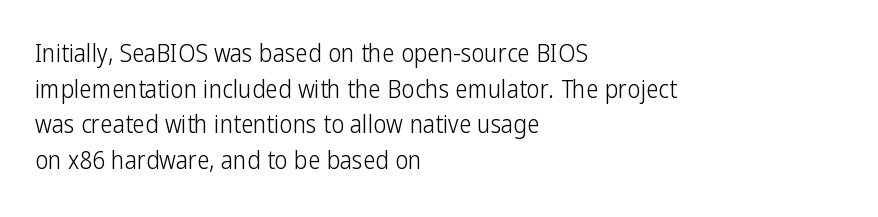
Q: Is the text bold? A: No.
Q: Is the text italic (slanted)? A: No, it is upright.
Q: Is the text underlined? A: No.
Q: How is the paragraph aligned? A: Left-aligned.
Q: Is the spacing between letters normal or unusually wide? A: Normal.
Q: Is the spacing between lines tight, normal or loose? A: Normal.
